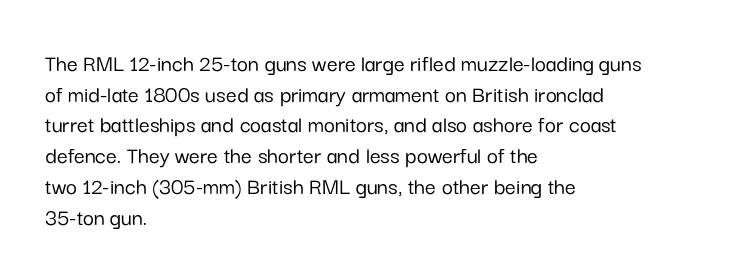
The image shows 24 px text type, upright; set left-aligned, normal line spacing (1.28x), normal letter spacing, not underlined.
